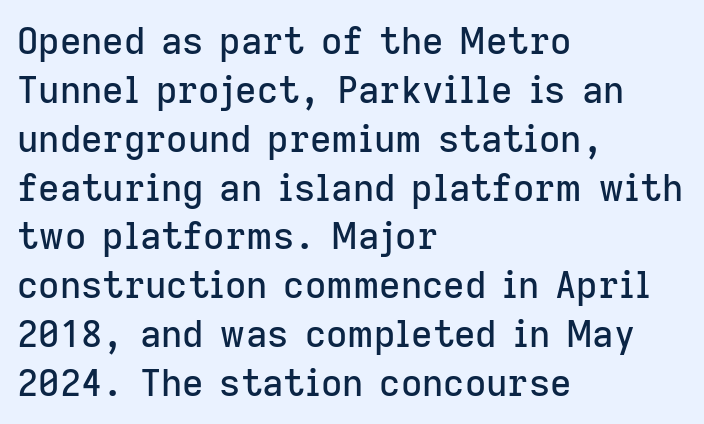
{"serif": "no", "italic": "no", "width": "normal", "stroke_contrast": "low", "x_height": "medium", "monospaced": "no", "underline": "no", "align": "left", "line_spacing": "normal", "line_spacing_ratio": 1.32, "letter_spacing": "normal", "letter_spacing_em": 0.0, "glyph_px": 37}
